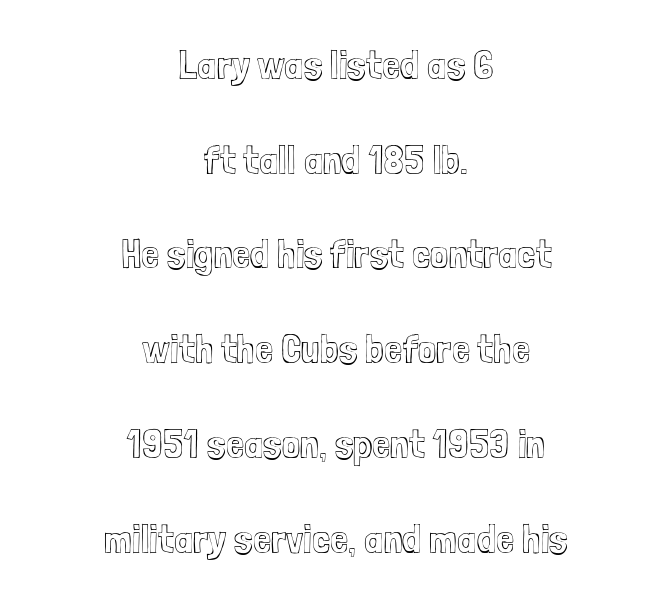
{"italic": "no", "width": "condensed", "x_height": "medium", "monospaced": "no", "underline": "no", "align": "center", "line_spacing": "loose", "line_spacing_ratio": 2.31, "letter_spacing": "normal", "letter_spacing_em": 0.0, "glyph_px": 41}
